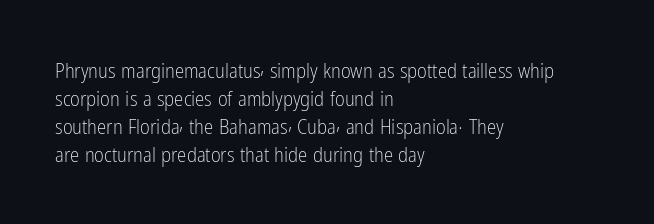
Q: Is the text bold? A: No.
Q: Is the text italic (slanted)? A: No, it is upright.
Q: Is the text underlined? A: No.
Q: How is the paragraph aligned? A: Left-aligned.
Q: Is the spacing between letters normal or unusually wide? A: Normal.
Q: Is the spacing between lines tight, normal or loose? A: Normal.
